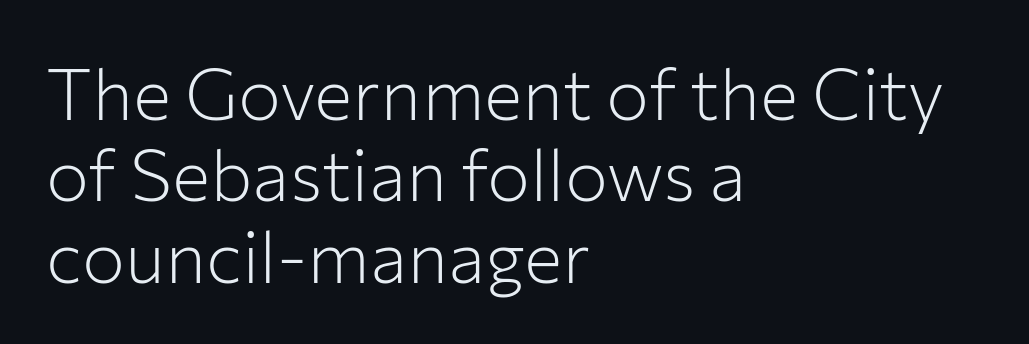
{"serif": "no", "italic": "no", "bold": "no", "weight": "light", "width": "normal", "stroke_contrast": "low", "x_height": "medium", "monospaced": "no", "underline": "no", "align": "left", "line_spacing": "tight", "line_spacing_ratio": 1.13, "letter_spacing": "normal", "letter_spacing_em": 0.0, "glyph_px": 72}
